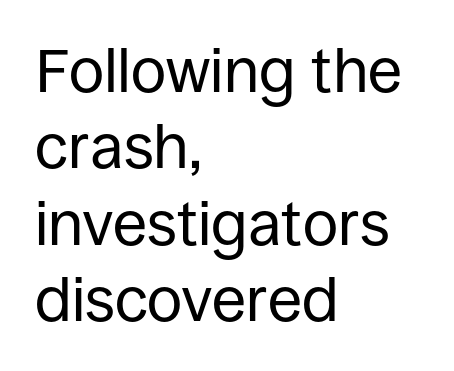
Words appear dense and cohesive because spacing is normal. This rendering employs a face without finishing strokes, i.e., a sans-serif. Descender tails drop into unmarked territory. All the whitespace from short lines collects on the right.
